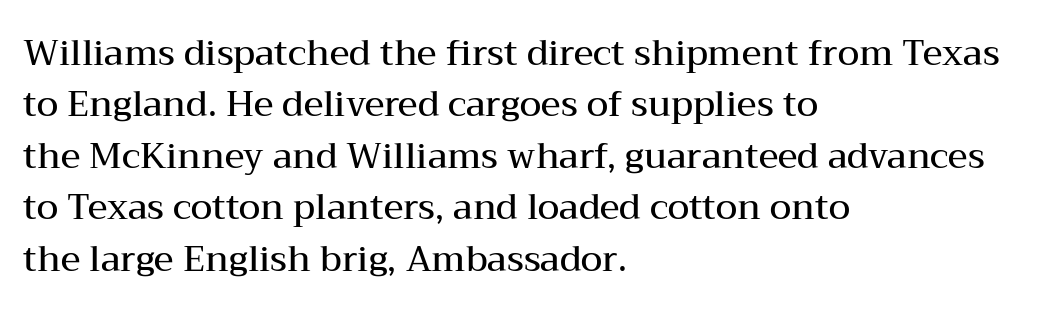
{"serif": "yes", "italic": "no", "bold": "semi", "weight": "semibold", "width": "wide", "stroke_contrast": "medium", "x_height": "medium", "monospaced": "no", "underline": "no", "align": "left", "line_spacing": "normal", "line_spacing_ratio": 1.47, "letter_spacing": "normal", "letter_spacing_em": 0.0, "glyph_px": 35}
